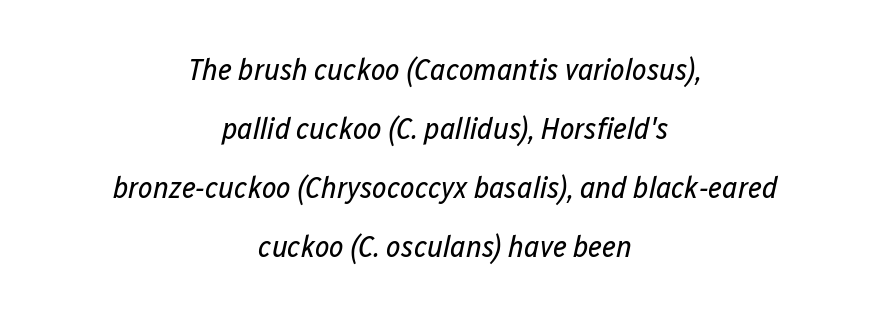
Look at the tracking — it's just the regular setting, nothing added. Looks like regular typesetting: each glyph gets only the width it needs. The line-height multiplier appears high, well above default. Is the type heavy? It reads as light-to-regular instead.
